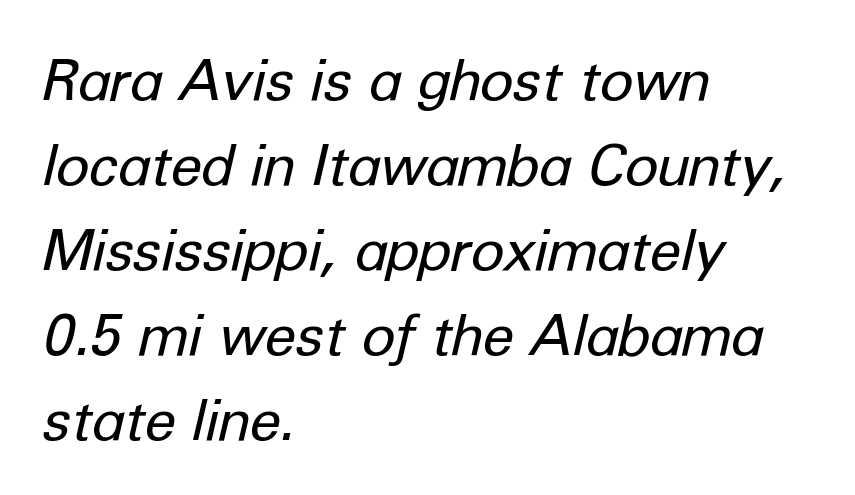
Q: Is the text bold? A: No.
Q: Is the text italic (slanted)? A: Yes, it leans right by about 12 degrees.
Q: Is the text underlined? A: No.
Q: How is the paragraph aligned? A: Left-aligned.
Q: Is the spacing between letters normal or unusually wide? A: Normal.
Q: Is the spacing between lines tight, normal or loose? A: Normal.
Q: Width (condensed, normal, or wide)? A: Normal.
Q: Stroke contrast? A: Low.
Q: x-height? A: Medium.
Q: Monospaced? A: No.
